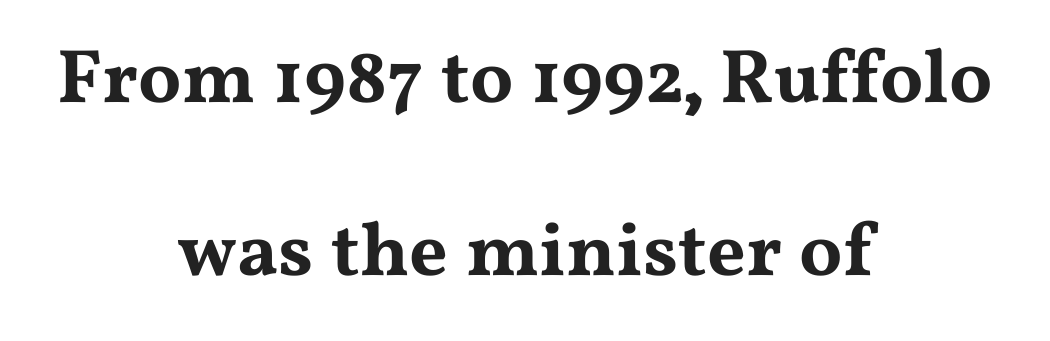
Q: Is the text italic (slanted)? A: No, it is upright.
Q: Is the typeface a serif or a sans-serif typeface? A: Serif.
Q: Is the text underlined? A: No.
Q: How is the paragraph aligned? A: Centered.
Q: Is the spacing between letters normal or unusually wide? A: Normal.
Q: Is the spacing between lines tight, normal or loose? A: Loose.
Q: Width (condensed, normal, or wide)? A: Wide.
Q: Stroke contrast? A: Medium.
Q: x-height? A: Medium.
Q: Monospaced? A: No.
